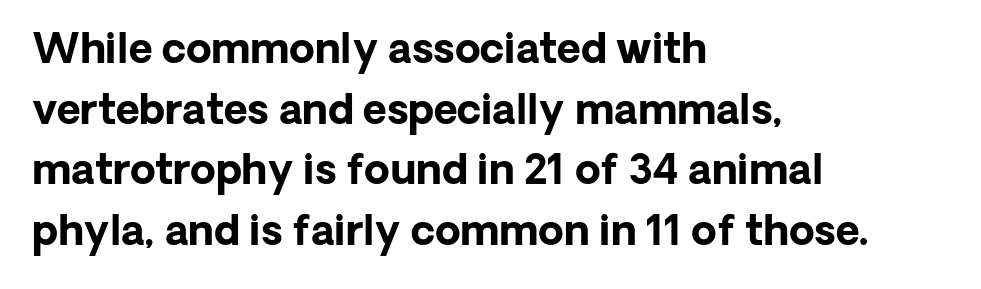
The image shows 41 px bold sans-serif type, upright; set left-aligned, normal line spacing (1.48x), normal letter spacing, not underlined; low stroke contrast and a medium x-height.
